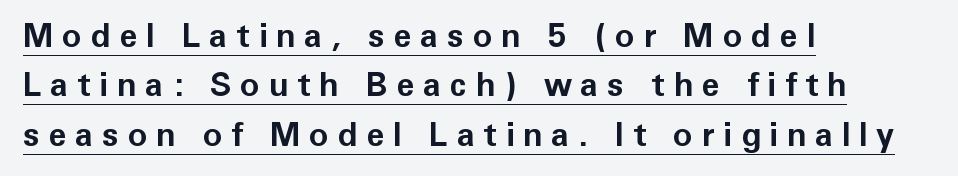
Q: Is the text bold? A: Yes.
Q: Is the text italic (slanted)? A: No, it is upright.
Q: Is the typeface a serif or a sans-serif typeface? A: Sans-serif.
Q: Is the text underlined? A: Yes.
Q: How is the paragraph aligned? A: Left-aligned.
Q: Is the spacing between letters normal or unusually wide? A: Unusually wide.
Q: Is the spacing between lines tight, normal or loose? A: Normal.
Q: Width (condensed, normal, or wide)? A: Normal.
Q: Stroke contrast? A: Low.
Q: x-height? A: Medium.
Q: Monospaced? A: No.
